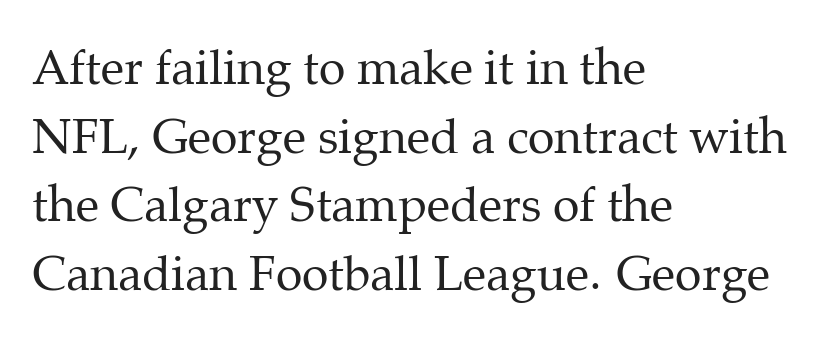
{"serif": "yes", "italic": "no", "bold": "no", "weight": "regular", "width": "normal", "stroke_contrast": "medium", "x_height": "medium", "monospaced": "no", "underline": "no", "align": "left", "line_spacing": "normal", "line_spacing_ratio": 1.43, "letter_spacing": "normal", "letter_spacing_em": 0.0, "glyph_px": 48}
